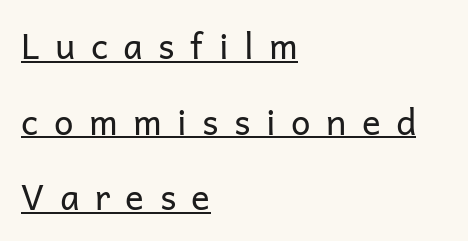
Stems here are at most as thick as an everyday book face. A typesetter would call this leading open, well beyond the default. Do the characters align in a grid? No, the font is proportional. These lines are set flush left with a ragged right edge. The text was rendered using a sans face with plain stroke endings. Letter spacing: wide.
